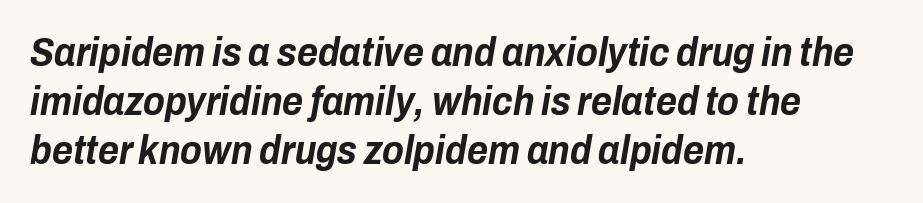
Q: Is the text bold? A: Yes.
Q: Is the text italic (slanted)? A: Yes, it leans right by about 10 degrees.
Q: Is the text underlined? A: No.
Q: How is the paragraph aligned? A: Left-aligned.
Q: Is the spacing between letters normal or unusually wide? A: Normal.
Q: Width (condensed, normal, or wide)? A: Condensed.
Q: Stroke contrast? A: Low.
Q: x-height? A: Medium.
Q: Monospaced? A: No.
